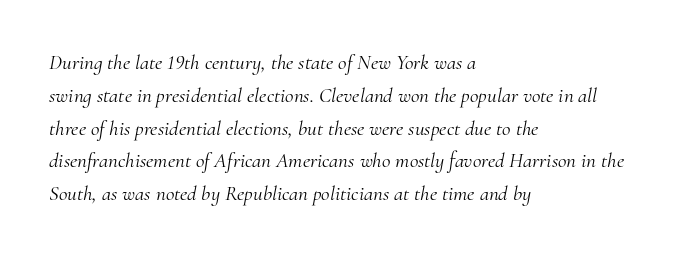
Visually the block forms a straight wall on the left and a jagged coastline on the right. Students, note that the glyphs here touch the page at normal intervals. Slant detected: the letters are inclined. No heavy texture on the line: the type isn't bold. A clean baseline with only descenders dipping below it.
